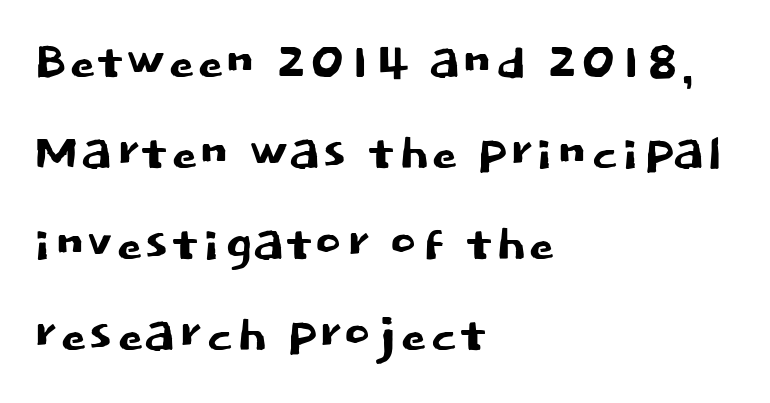
Q: Is the text italic (slanted)? A: No, it is upright.
Q: Is the typeface a serif or a sans-serif typeface? A: Sans-serif.
Q: Is the text underlined? A: No.
Q: How is the paragraph aligned? A: Left-aligned.
Q: Is the spacing between letters normal or unusually wide? A: Normal.
Q: Is the spacing between lines tight, normal or loose? A: Normal.
Q: Width (condensed, normal, or wide)? A: Normal.
Q: Stroke contrast? A: Low.
Q: x-height? A: Large.
Q: Monospaced? A: No.
